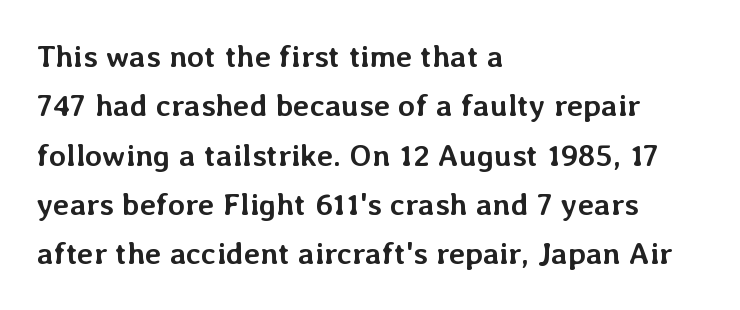
{"italic": "no", "bold": "yes", "weight": "semibold", "width": "normal", "stroke_contrast": "low", "x_height": "medium", "monospaced": "no", "underline": "no", "align": "left", "line_spacing": "normal", "line_spacing_ratio": 1.59, "letter_spacing": "normal", "letter_spacing_em": 0.0, "glyph_px": 31}
